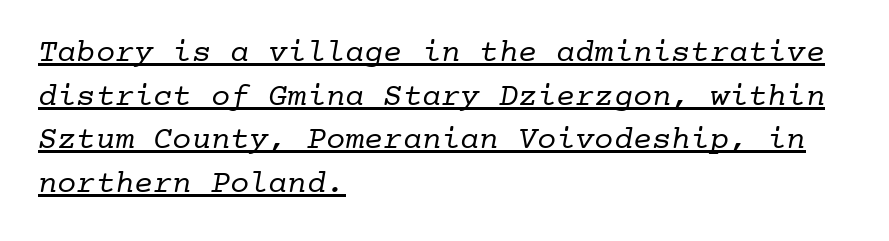
This sample carries an underscore along the baseline area. A typesetter would call this leading conventional body-copy spacing. These lines keep a tight, regular rhythm from letter to letter. Left-aligned paragraph, ragged on the right. Regarding serifs, this sample has them. Here the designer chose a console-style face with uniform glyph widths.
